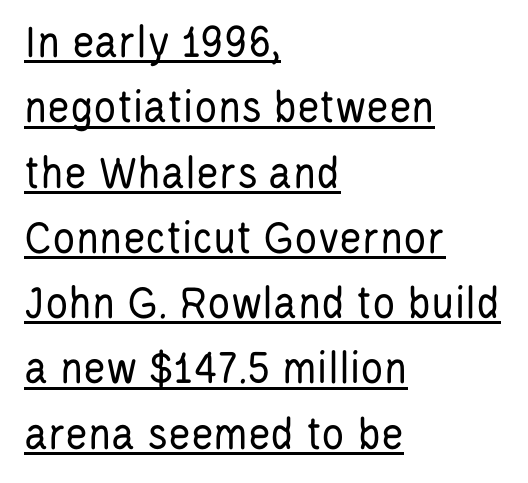
The letters advance in unequal steps, a hallmark of proportional type. The type family on display is of the sans-serif kind. How would I describe the line gaps? Plain and ordinary. In terms of posture, this sample is upright. Line starts are locked; line ends wander.
